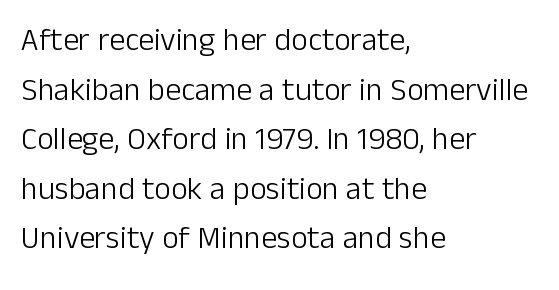
{"serif": "no", "italic": "no", "bold": "no", "weight": "light", "width": "normal", "stroke_contrast": "low", "x_height": "medium", "monospaced": "no", "underline": "no", "align": "left", "line_spacing": "normal", "line_spacing_ratio": 1.55, "letter_spacing": "normal", "letter_spacing_em": 0.0, "glyph_px": 32}
